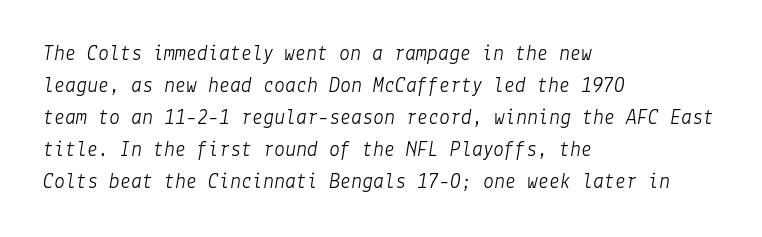
Q: Is the text bold? A: No.
Q: Is the text italic (slanted)? A: Yes, it leans right by about 9 degrees.
Q: Is the text underlined? A: No.
Q: How is the paragraph aligned? A: Left-aligned.
Q: Is the spacing between letters normal or unusually wide? A: Normal.
Q: Is the spacing between lines tight, normal or loose? A: Normal.
